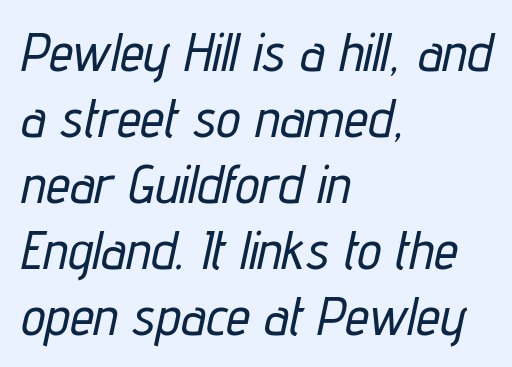
{"italic": "yes", "lean": "right", "slant_degrees": 12, "width": "condensed", "stroke_contrast": "low", "x_height": "medium", "monospaced": "no", "underline": "no", "align": "left", "line_spacing_ratio": 1.22, "letter_spacing": "normal", "letter_spacing_em": 0.0, "glyph_px": 54}
